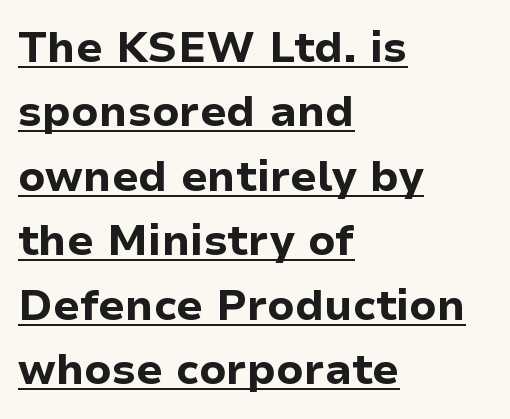
Q: Is the text bold? A: Yes.
Q: Is the text italic (slanted)? A: No, it is upright.
Q: Is the typeface a serif or a sans-serif typeface? A: Sans-serif.
Q: Is the text underlined? A: Yes.
Q: How is the paragraph aligned? A: Left-aligned.
Q: Is the spacing between letters normal or unusually wide? A: Normal.
Q: Is the spacing between lines tight, normal or loose? A: Normal.
Q: Width (condensed, normal, or wide)? A: Normal.
Q: Stroke contrast? A: Low.
Q: x-height? A: Medium.
Q: Monospaced? A: No.
